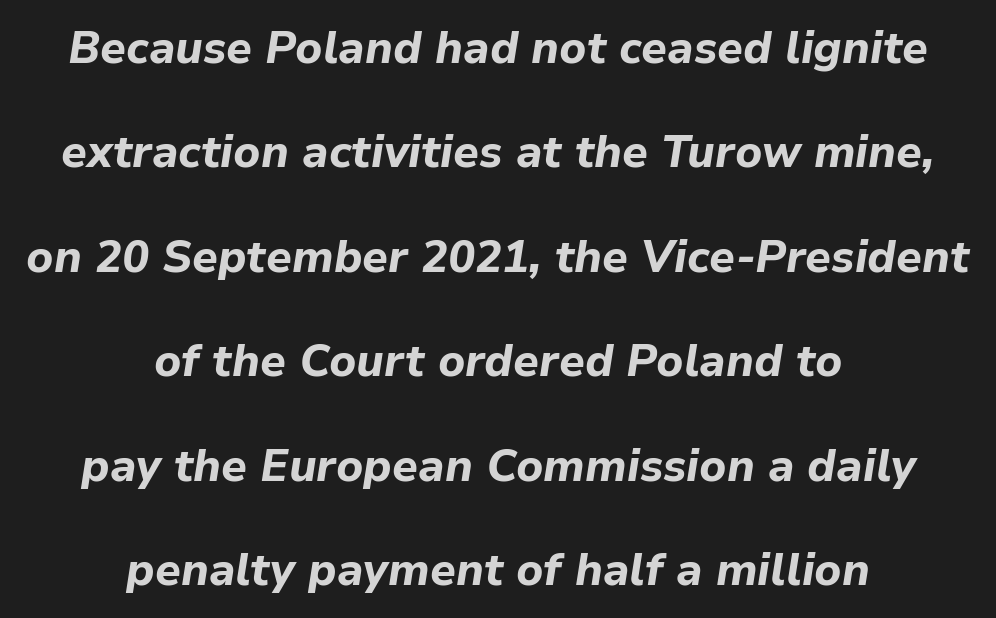
{"italic": "yes", "lean": "right", "slant_degrees": 9, "bold": "yes", "weight": "bold", "width": "normal", "stroke_contrast": "low", "x_height": "medium", "monospaced": "no", "underline": "no", "align": "center", "line_spacing": "loose", "line_spacing_ratio": 2.32, "letter_spacing": "normal", "letter_spacing_em": 0.0, "glyph_px": 45}
